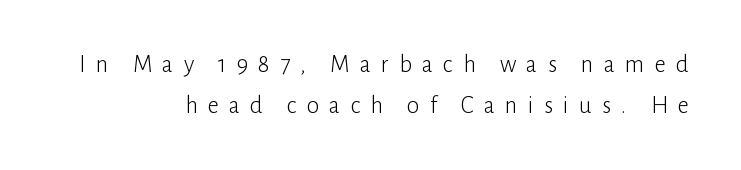
{"italic": "no", "bold": "no", "underline": "no", "align": "right", "line_spacing": "normal", "line_spacing_ratio": 1.63, "letter_spacing": "wide", "letter_spacing_em": 0.4, "glyph_px": 25}
